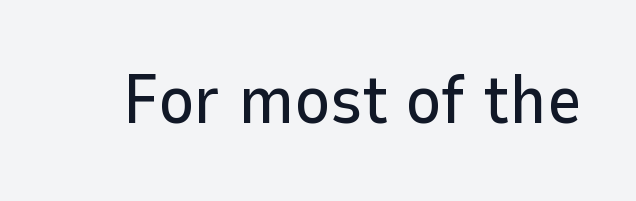
{"serif": "no", "italic": "no", "width": "normal", "stroke_contrast": "low", "x_height": "medium", "monospaced": "no", "underline": "no", "letter_spacing": "normal", "letter_spacing_em": 0.0, "glyph_px": 68}
